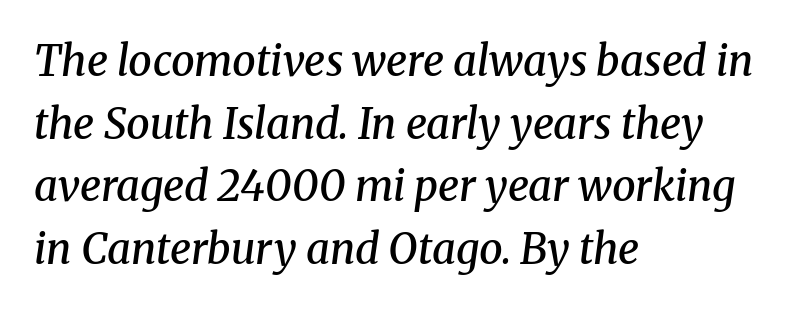
{"serif": "yes", "italic": "yes", "lean": "right", "slant_degrees": 8, "bold": "semi", "weight": "semibold", "width": "normal", "stroke_contrast": "medium", "x_height": "medium", "monospaced": "no", "underline": "no", "align": "left", "line_spacing": "normal", "line_spacing_ratio": 1.49, "letter_spacing": "normal", "letter_spacing_em": 0.0, "glyph_px": 42}
